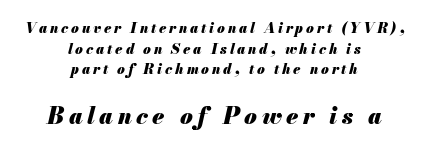
What stands out about the letter spacing? Its width — letters are far apart. A clean baseline with only descenders dipping below it. Does the lettering tilt? It does — this is italic. Compared with typical paragraphs, the rows here are spaced about the same.
